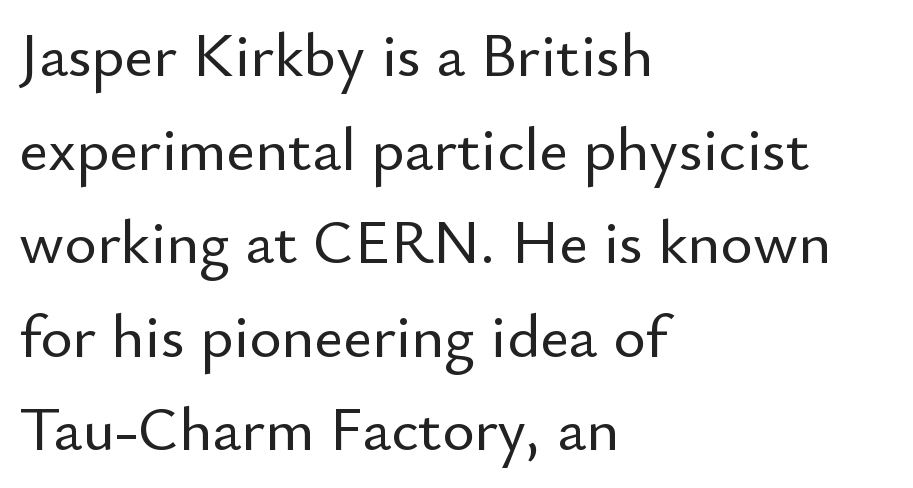
Q: Is the text italic (slanted)? A: No, it is upright.
Q: Is the typeface a serif or a sans-serif typeface? A: Sans-serif.
Q: Is the text underlined? A: No.
Q: How is the paragraph aligned? A: Left-aligned.
Q: Is the spacing between letters normal or unusually wide? A: Normal.
Q: Is the spacing between lines tight, normal or loose? A: Normal.
Q: Width (condensed, normal, or wide)? A: Normal.
Q: Stroke contrast? A: Low.
Q: x-height? A: Small.
Q: Monospaced? A: No.
